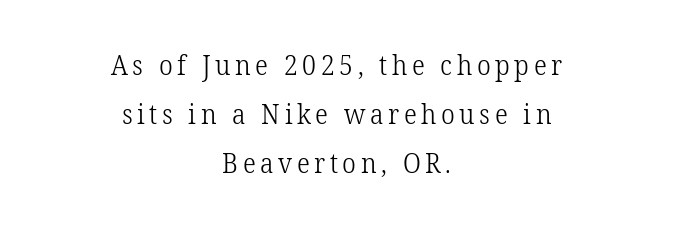
The image shows 27 px text type, upright; set centered, line spacing 1.82x, not underlined.
